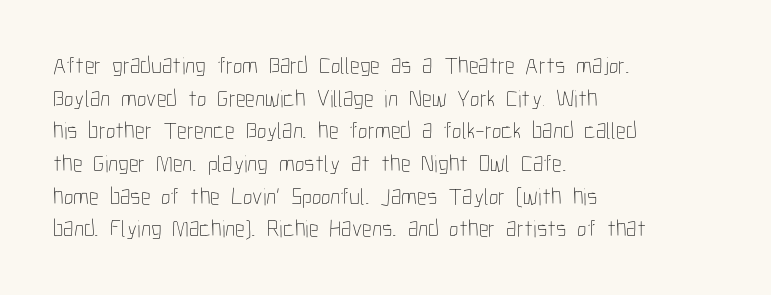
The image shows 24 px text type, upright; set left-aligned, normal line spacing (1.36x), normal letter spacing, not underlined.
